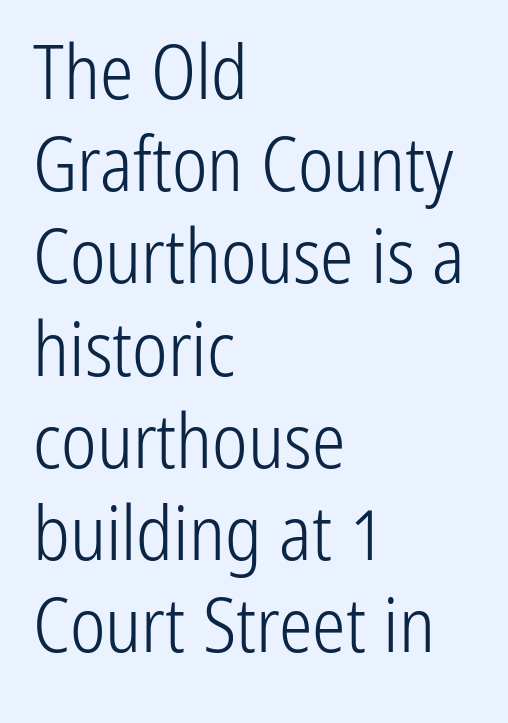
{"serif": "no", "italic": "no", "bold": "no", "weight": "light", "width": "condensed", "stroke_contrast": "low", "x_height": "medium", "monospaced": "no", "underline": "no", "align": "left", "line_spacing_ratio": 1.23, "letter_spacing": "normal", "letter_spacing_em": 0.0, "glyph_px": 75}
